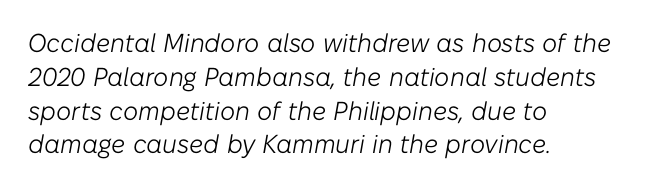
The image shows 26 px text type, italic (leaning right); set left-aligned, normal line spacing (1.3x), normal letter spacing, not underlined.
